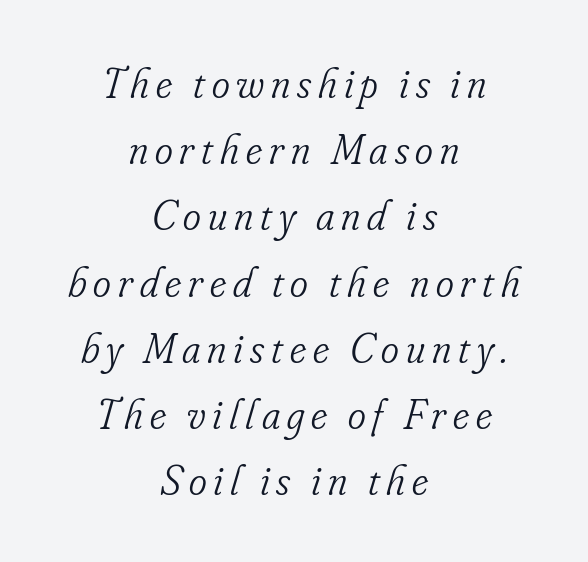
The glyphs in this specimen are seriffed. Interline gaps are of average width in this sample. This is not heavy type; no bold has been used. Visually the block forms a symmetrical silhouette, jagged on both flanks. The space beneath each line is pristine and unruled.
